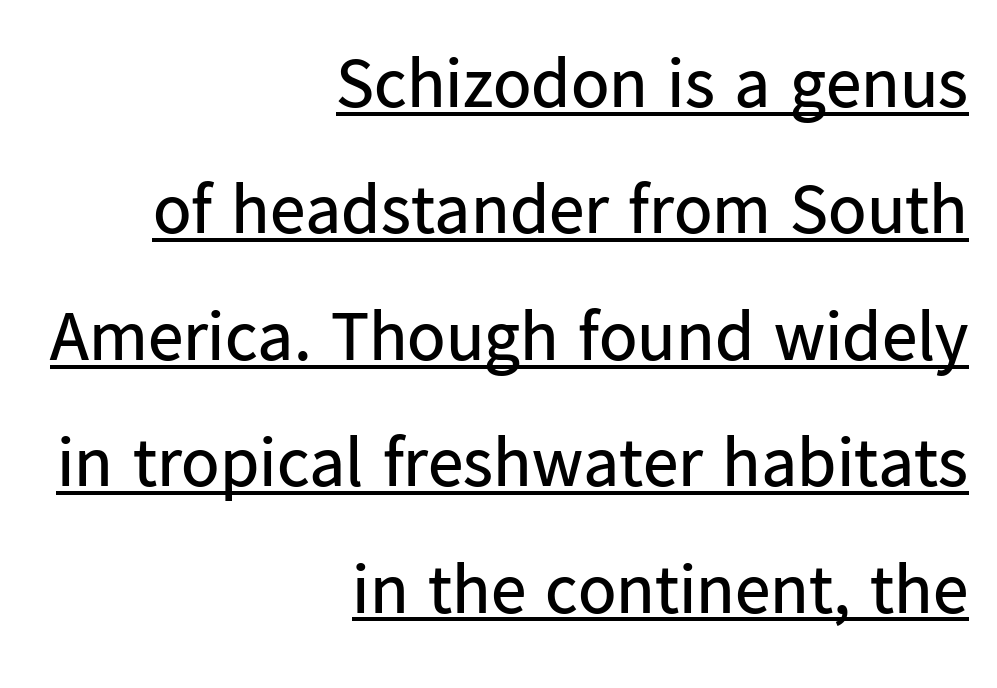
{"serif": "no", "italic": "no", "bold": "no", "weight": "regular", "width": "normal", "stroke_contrast": "low", "x_height": "medium", "monospaced": "no", "underline": "yes", "align": "right", "line_spacing_ratio": 1.78, "letter_spacing": "normal", "letter_spacing_em": 0.0, "glyph_px": 71}
